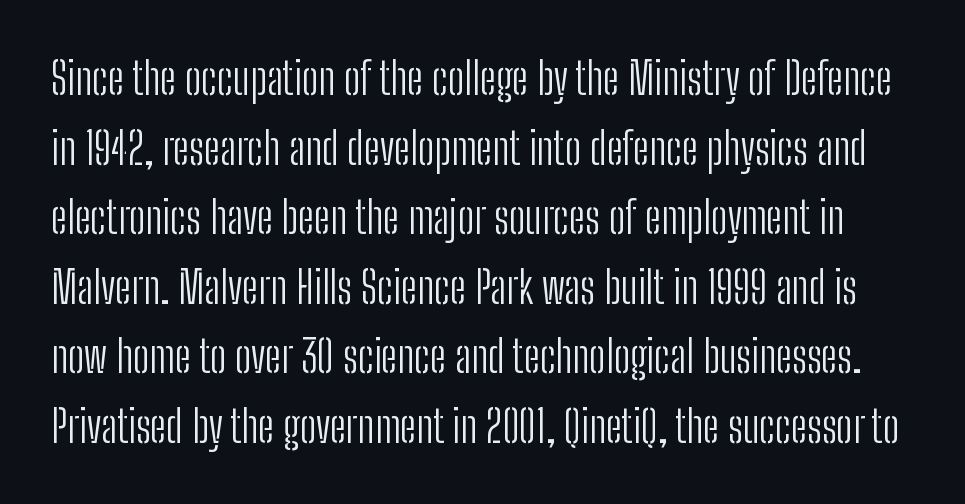
The image shows 44 px light, condensed sans-serif type, upright; set normal line spacing (1.58x), normal letter spacing, not underlined; low stroke contrast and a medium x-height.
